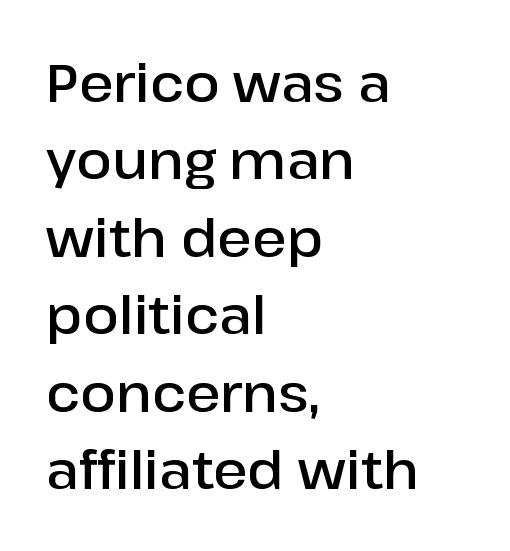
The specimen omits any rule beneath the text block's lines. The lines are quadded left. The block of text has a typical density, with ordinary space between rows. Ascenders rise straight up at ninety degrees.
